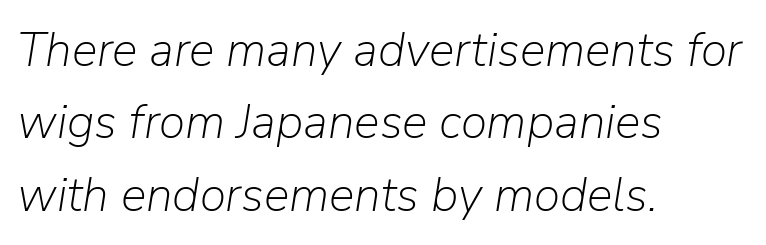
Q: Is the text bold? A: No.
Q: Is the text italic (slanted)? A: Yes, it leans right by about 9 degrees.
Q: Is the text underlined? A: No.
Q: How is the paragraph aligned? A: Left-aligned.
Q: Is the spacing between letters normal or unusually wide? A: Normal.
Q: Is the spacing between lines tight, normal or loose? A: Normal.
Q: Width (condensed, normal, or wide)? A: Normal.
Q: Stroke contrast? A: Low.
Q: x-height? A: Medium.
Q: Monospaced? A: No.
